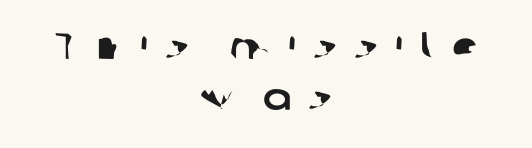
Q: Is the typeface a serif or a sans-serif typeface? A: Sans-serif.
Q: Is the text underlined? A: No.
Q: How is the paragraph aligned? A: Centered.
Q: Is the spacing between letters normal or unusually wide? A: Unusually wide.
Q: Is the spacing between lines tight, normal or loose? A: Normal.
Q: Width (condensed, normal, or wide)? A: Normal.
Q: Stroke contrast? A: Low.
Q: x-height? A: Medium.
Q: Monospaced? A: No.
